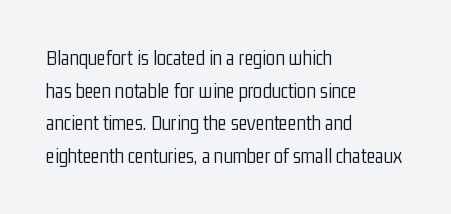
Q: Is the text bold? A: No.
Q: Is the text italic (slanted)? A: No, it is upright.
Q: Is the text underlined? A: No.
Q: How is the paragraph aligned? A: Left-aligned.
Q: Is the spacing between letters normal or unusually wide? A: Normal.
Q: Is the spacing between lines tight, normal or loose? A: Normal.
